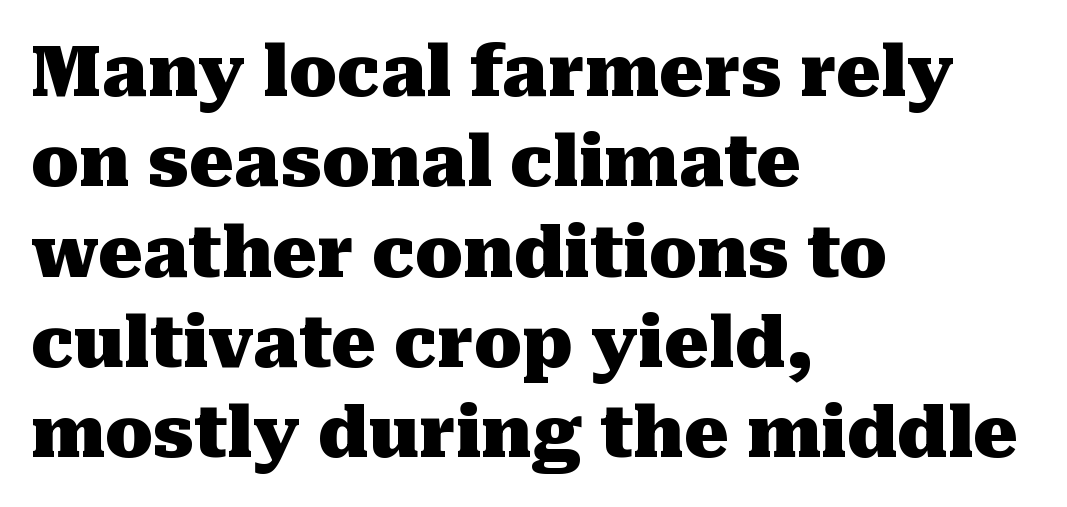
A typesetter would mark this as roman, not italic. Varying glyph widths throughout — classic text-font behaviour. The glyphs are unaccompanied by any horizontal stroke below them. Interline gaps are of average width in this sample. The face used here has the dense, thick strokes of a bold.
